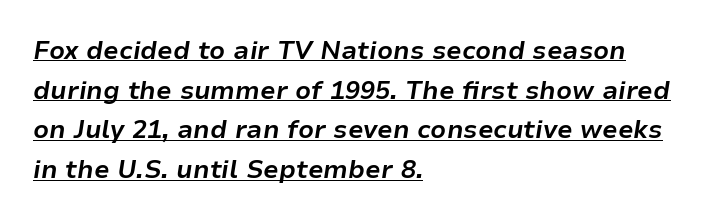
Q: Is the text bold? A: Yes.
Q: Is the text italic (slanted)? A: Yes, it leans right by about 9 degrees.
Q: Is the text underlined? A: Yes.
Q: How is the paragraph aligned? A: Left-aligned.
Q: Is the spacing between letters normal or unusually wide? A: Normal.
Q: Is the spacing between lines tight, normal or loose? A: Normal.
